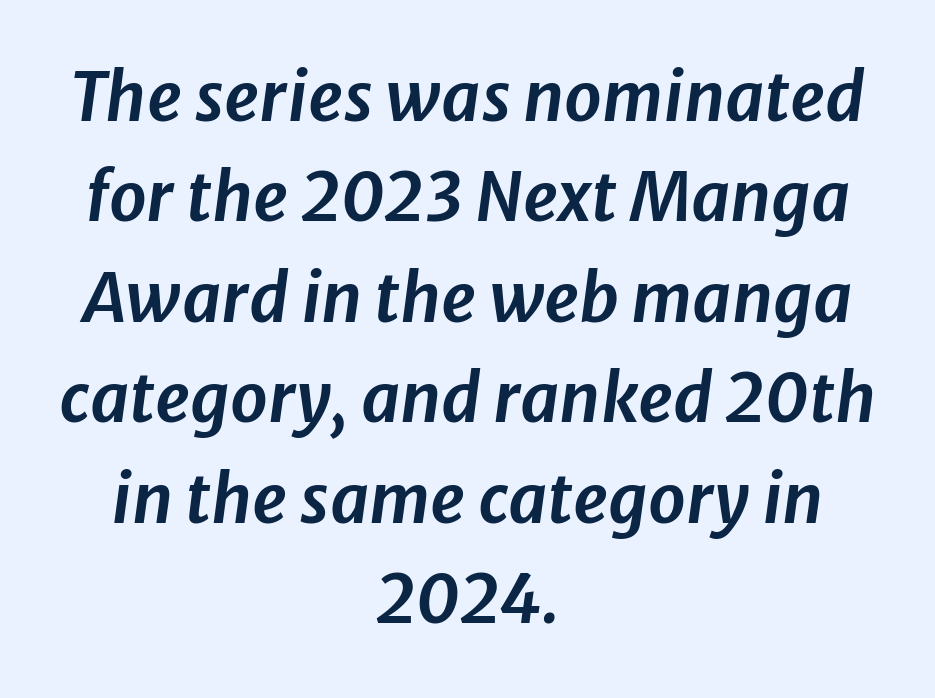
You could call the tracking neutral — neither tight nor loose. Looks like regular typesetting: each glyph gets only the width it needs. Leading: standard. These lines stack symmetrically, like a column narrowing and widening about its center. The zone under the glyphs is completely vacant.
